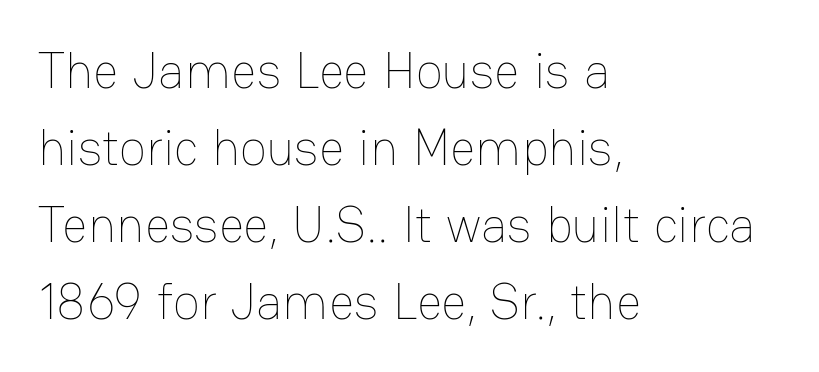
Q: Is the text bold? A: No.
Q: Is the text italic (slanted)? A: No, it is upright.
Q: Is the text underlined? A: No.
Q: How is the paragraph aligned? A: Left-aligned.
Q: Is the spacing between letters normal or unusually wide? A: Normal.
Q: Is the spacing between lines tight, normal or loose? A: Normal.
Q: Width (condensed, normal, or wide)? A: Normal.
Q: Stroke contrast? A: Low.
Q: x-height? A: Medium.
Q: Monospaced? A: No.
